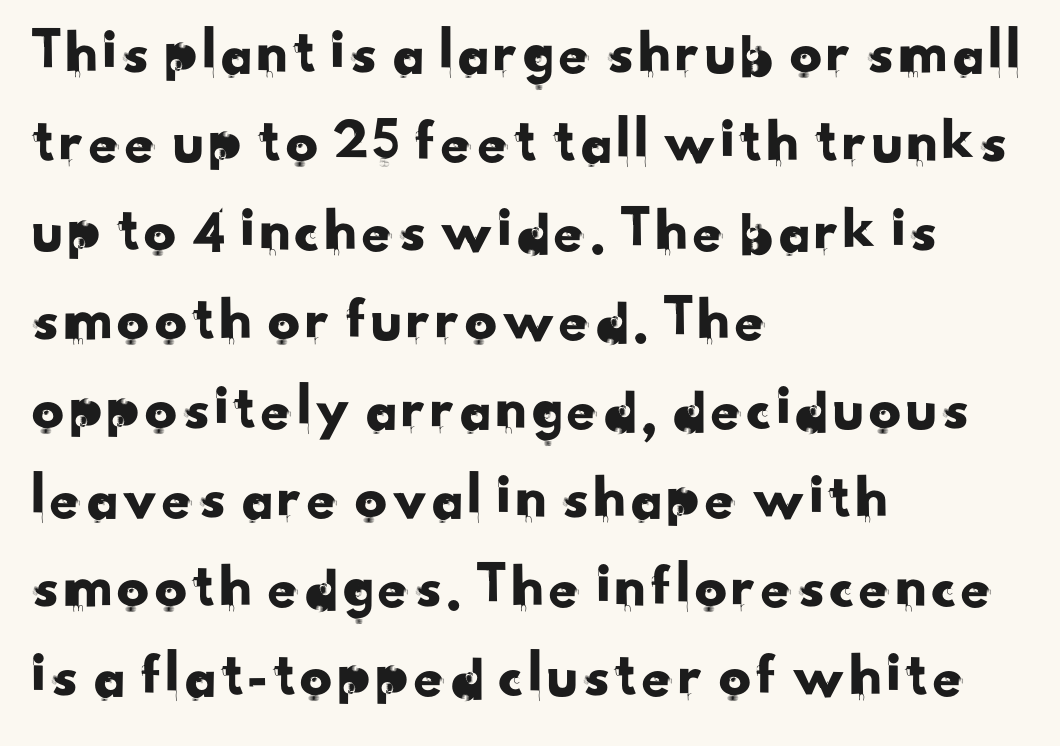
The image shows 64 px sans-serif type; set left-aligned, normal line spacing (1.39x), normal letter spacing, not underlined; low stroke contrast and a small x-height.
